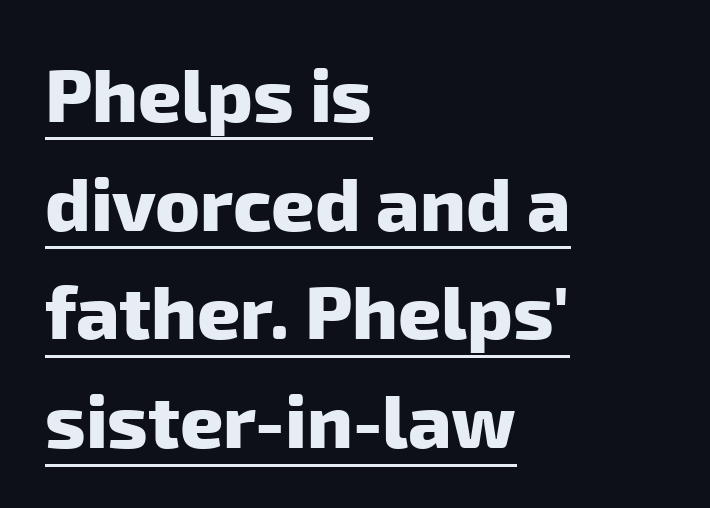
Students, observe the line beneath the letters — that is underlining. Leftover space on each line is placed entirely after the last word. Students, note that the glyphs here touch the page at normal intervals. Pretty heavy lettering here — definitely bold. The typeface chosen for these lines omits serifs. Does the leading feel generous? No, just average.
